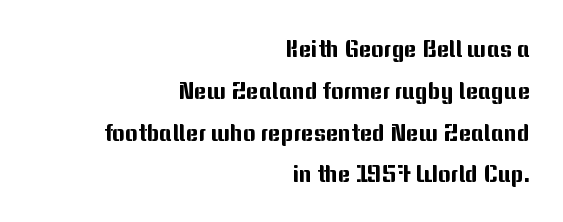
Q: Is the text italic (slanted)? A: No, it is upright.
Q: Is the text underlined? A: No.
Q: How is the paragraph aligned? A: Right-aligned.
Q: Is the spacing between letters normal or unusually wide? A: Normal.
